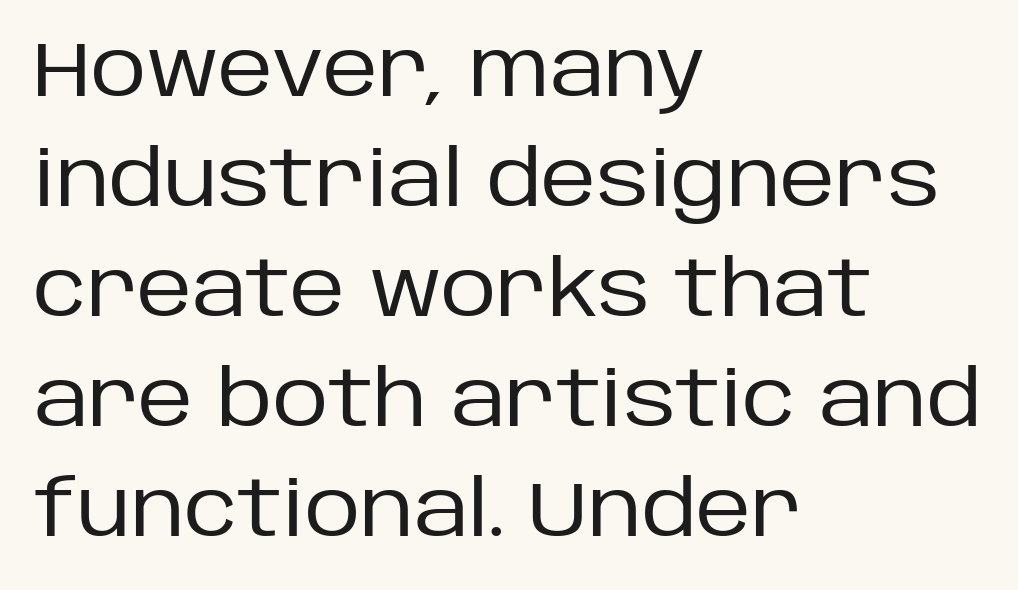
Default kerning and tracking; the words read as compact shapes. This reads as an unemphasized weight, regular at the heaviest. Horizontal bands of white between lines are of average thickness. The glyphs are unaccompanied by any horizontal stroke below them. Horizontal alignment here is leftward, the default for most running prose. Unlike a traditional serif, this face leaves its strokes unadorned.
